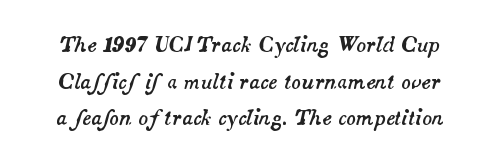
{"italic": "yes", "lean": "right", "slant_degrees": 14, "underline": "no", "line_spacing_ratio": 1.83, "letter_spacing": "normal", "letter_spacing_em": 0.0, "glyph_px": 20}
